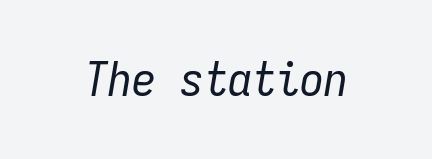
Q: Is the text bold? A: No.
Q: Is the text italic (slanted)? A: Yes, it leans right by about 9 degrees.
Q: Is the text underlined? A: No.
Q: Is the spacing between letters normal or unusually wide? A: Normal.
Q: Width (condensed, normal, or wide)? A: Condensed.
Q: Stroke contrast? A: Low.
Q: x-height? A: Medium.
Q: Monospaced? A: Yes.
